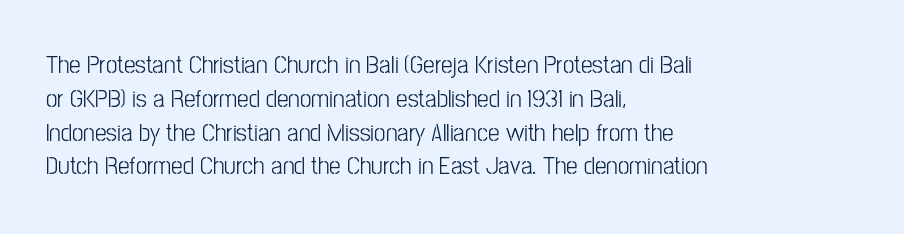
Q: Is the text bold? A: No.
Q: Is the text italic (slanted)? A: No, it is upright.
Q: Is the text underlined? A: No.
Q: How is the paragraph aligned? A: Left-aligned.
Q: Is the spacing between letters normal or unusually wide? A: Normal.
Q: Is the spacing between lines tight, normal or loose? A: Normal.
